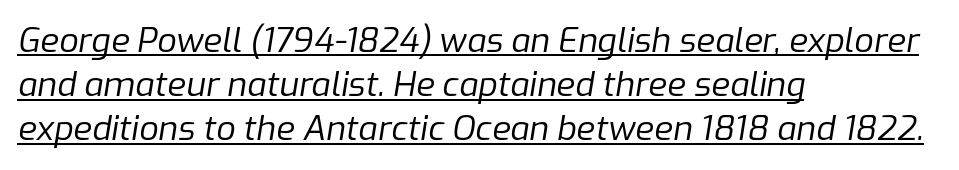
Q: Is the text bold? A: No.
Q: Is the text italic (slanted)? A: Yes, it leans right by about 9 degrees.
Q: Is the text underlined? A: Yes.
Q: How is the paragraph aligned? A: Left-aligned.
Q: Is the spacing between letters normal or unusually wide? A: Normal.
Q: Is the spacing between lines tight, normal or loose? A: Normal.
Q: Width (condensed, normal, or wide)? A: Normal.
Q: Stroke contrast? A: Low.
Q: x-height? A: Medium.
Q: Monospaced? A: No.
